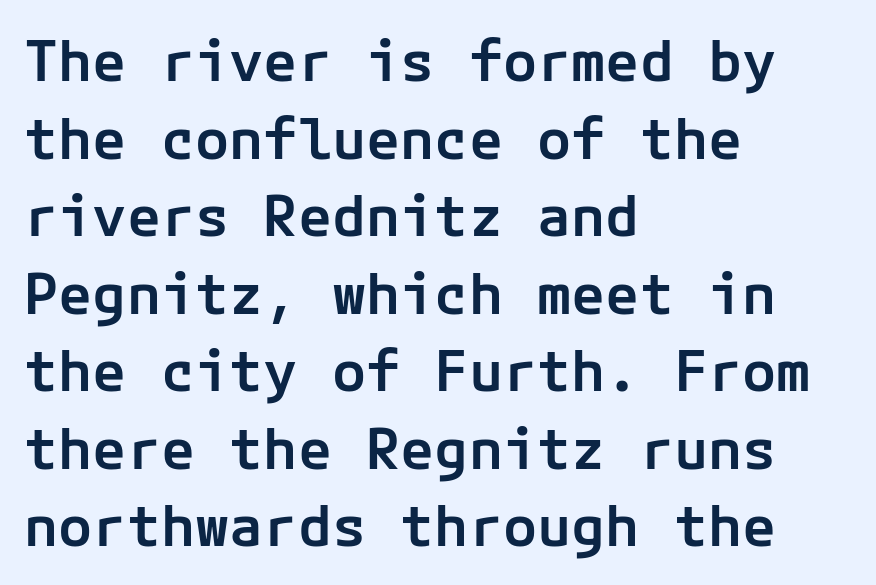
The image shows 57 px semibold sans-serif type, upright; set left-aligned, normal line spacing (1.36x), normal letter spacing, not underlined; low stroke contrast and a medium x-height.
